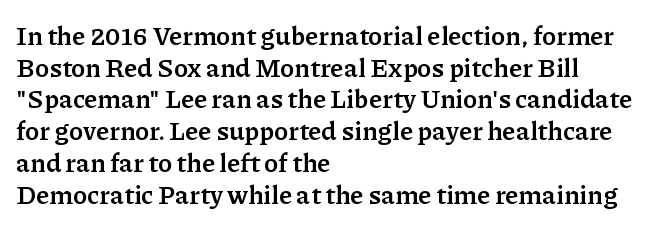
I'd describe the lettering as bold — thick and assertive. Words appear dense and cohesive because spacing is normal. Reading down the block, your eye returns to a fixed left position each line. The lettering holds an erect, upright posture throughout. Descender tails drop into unmarked territory.
